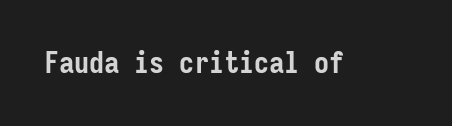
Q: Is the text bold? A: Yes.
Q: Is the text italic (slanted)? A: No, it is upright.
Q: Is the typeface a serif or a sans-serif typeface? A: Sans-serif.
Q: Is the text underlined? A: No.
Q: Is the spacing between letters normal or unusually wide? A: Normal.
Q: Width (condensed, normal, or wide)? A: Condensed.
Q: Stroke contrast? A: Low.
Q: x-height? A: Medium.
Q: Monospaced? A: Yes.
